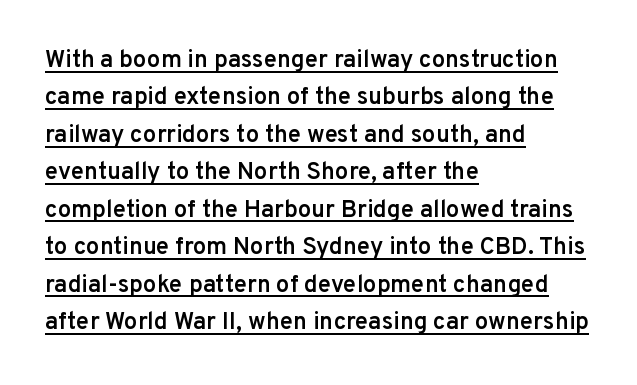
Q: Is the text bold? A: Semi-bold.
Q: Is the text italic (slanted)? A: No, it is upright.
Q: Is the text underlined? A: Yes.
Q: How is the paragraph aligned? A: Left-aligned.
Q: Is the spacing between letters normal or unusually wide? A: Normal.
Q: Is the spacing between lines tight, normal or loose? A: Normal.
